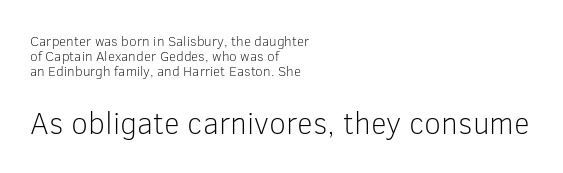
A roman cut, with each character standing at attention. Character widths vary here, with narrow letters taking less room than wide ones. Size hierarchy here favors the trailing block over the leading one. Are there feet on the stems? There aren't — it's a sans. Whoever set this chose condensed vertical rhythm over breathing room. The gap between lines stays unmarked.
